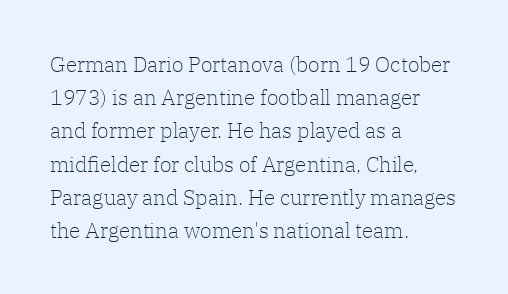
{"italic": "no", "bold": "no", "underline": "no", "align": "left", "line_spacing": "normal", "line_spacing_ratio": 1.58, "letter_spacing": "normal", "letter_spacing_em": 0.0, "glyph_px": 21}
